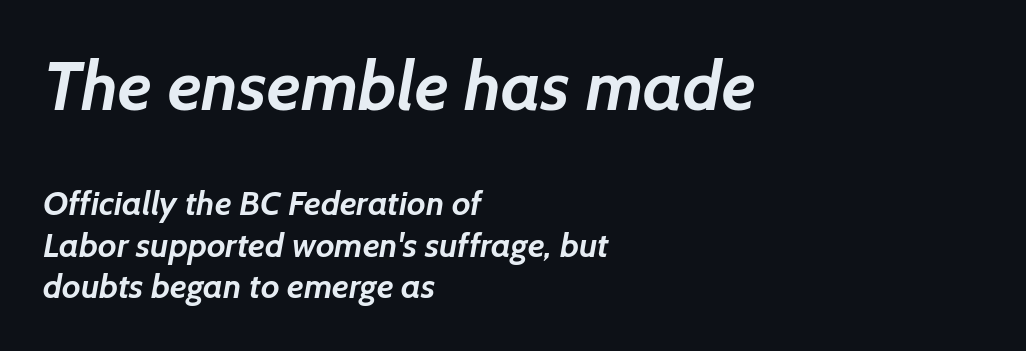
The text block is weighted toward the left margin, trailing off unevenly rightward. Character widths vary here, with narrow letters taking less room than wide ones. The typeface chosen for these lines omits serifs. Bold? Absolutely — the strokes are thick and heavy.
